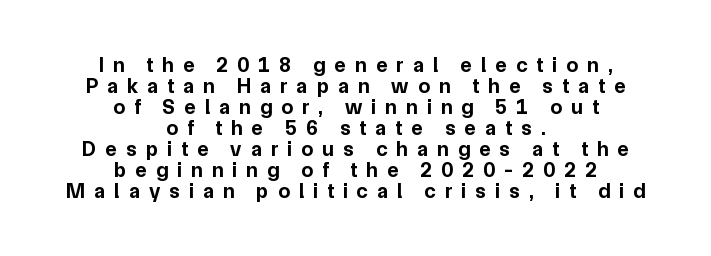
Q: Is the text bold? A: Yes.
Q: Is the text italic (slanted)? A: No, it is upright.
Q: Is the text underlined? A: No.
Q: How is the paragraph aligned? A: Centered.
Q: Is the spacing between letters normal or unusually wide? A: Unusually wide.
Q: Is the spacing between lines tight, normal or loose? A: Tight.
